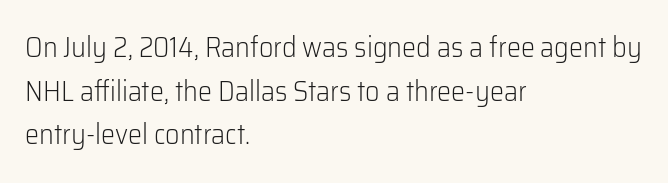
Whoever set this chose a conventional vertical rhythm. These lines are composed in type without serifs. Here the designer chose a conventional face with non-uniform glyph widths. The paragraph shown leans on its left margin. Plain, unruled lines of type. Ascenders rise straight up at ninety degrees.
